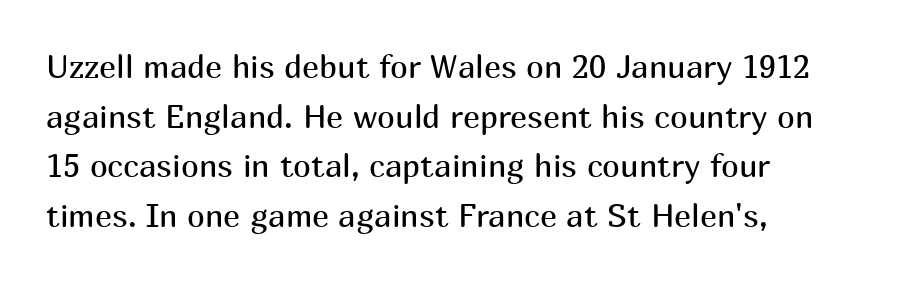
The image shows 32 px regular-weight sans-serif type, upright; set left-aligned, normal line spacing (1.55x), normal letter spacing, not underlined; medium stroke contrast and a medium x-height.
